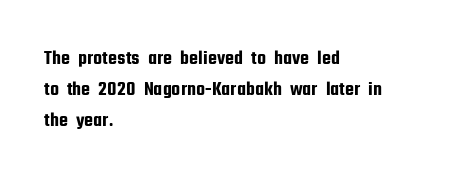
{"italic": "no", "underline": "no", "align": "left", "line_spacing": "normal", "line_spacing_ratio": 1.55, "letter_spacing": "normal", "letter_spacing_em": 0.0, "glyph_px": 20}
